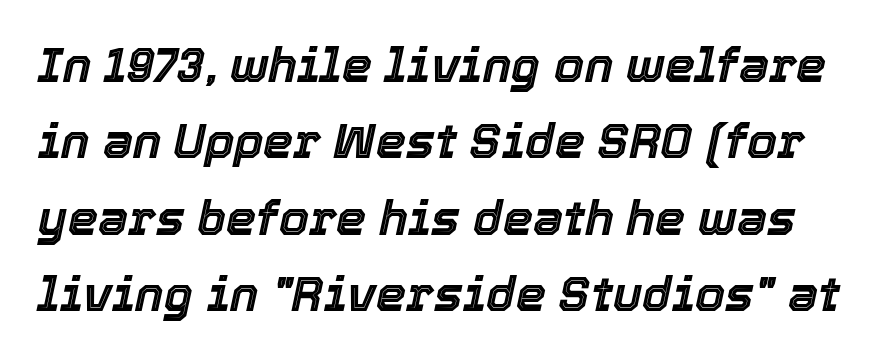
These lines keep a tight, regular rhythm from letter to letter. Is this a fixed-width face? No — the glyphs have proportional, varying widths. Line spacing here is normal. Every character sits at an angle, as italics do.
